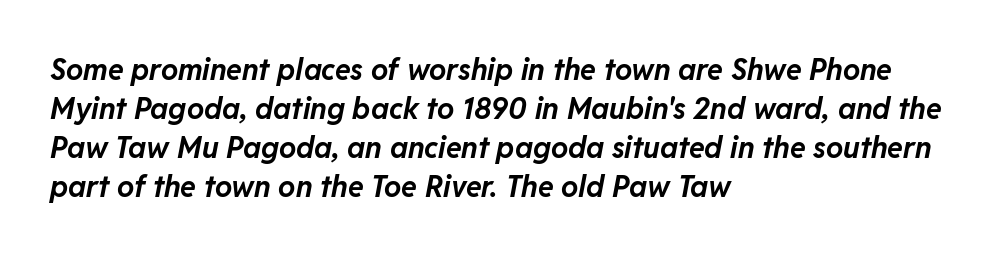
{"italic": "yes", "lean": "right", "slant_degrees": 11, "bold": "yes", "weight": "bold", "width": "normal", "stroke_contrast": "low", "x_height": "medium", "monospaced": "no", "underline": "no", "align": "left", "line_spacing": "normal", "line_spacing_ratio": 1.35, "letter_spacing": "normal", "letter_spacing_em": 0.0, "glyph_px": 29}
